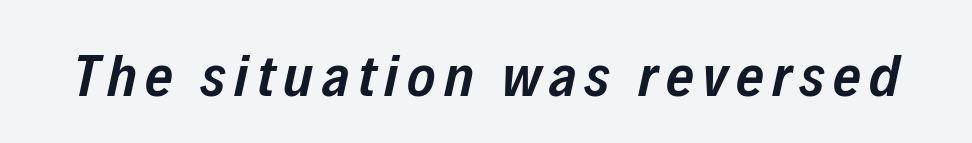
{"italic": "yes", "lean": "right", "slant_degrees": 12, "bold": "semi", "weight": "semibold", "width": "condensed", "stroke_contrast": "low", "x_height": "medium", "monospaced": "no", "underline": "no", "glyph_px": 60}
